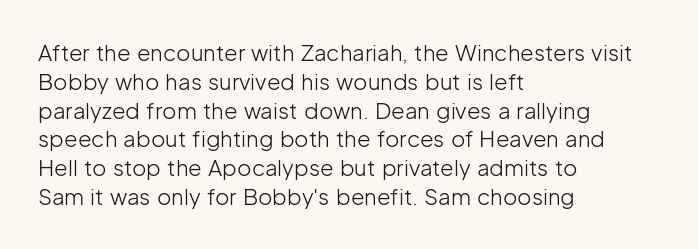
No extra ink here — the face is not bold. The ragged edge is on the right, which tells us the setting is flush left. Decoration check: the copy has no underline. Between one letter and the next there's only the usual sliver of space. No italicization has been applied; the sample stays upright. Successive baselines arrive at the customary interval.
